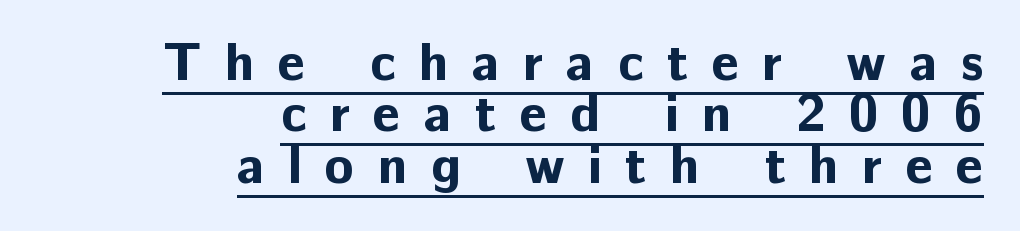
Q: Is the text bold? A: Yes.
Q: Is the text italic (slanted)? A: No, it is upright.
Q: Is the typeface a serif or a sans-serif typeface? A: Sans-serif.
Q: Is the text underlined? A: Yes.
Q: How is the paragraph aligned? A: Right-aligned.
Q: Is the spacing between letters normal or unusually wide? A: Unusually wide.
Q: Is the spacing between lines tight, normal or loose? A: Tight.
Q: Width (condensed, normal, or wide)? A: Normal.
Q: Stroke contrast? A: Low.
Q: x-height? A: Medium.
Q: Monospaced? A: No.
